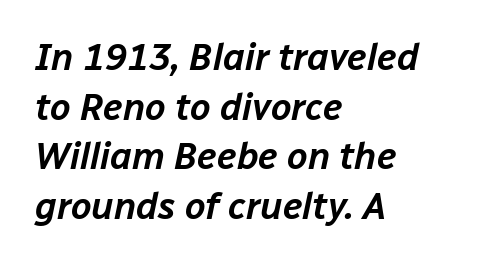
The image shows 37 px text type, italic (leaning right); set left-aligned, normal line spacing (1.34x), normal letter spacing, not underlined; low stroke contrast and a medium x-height.
